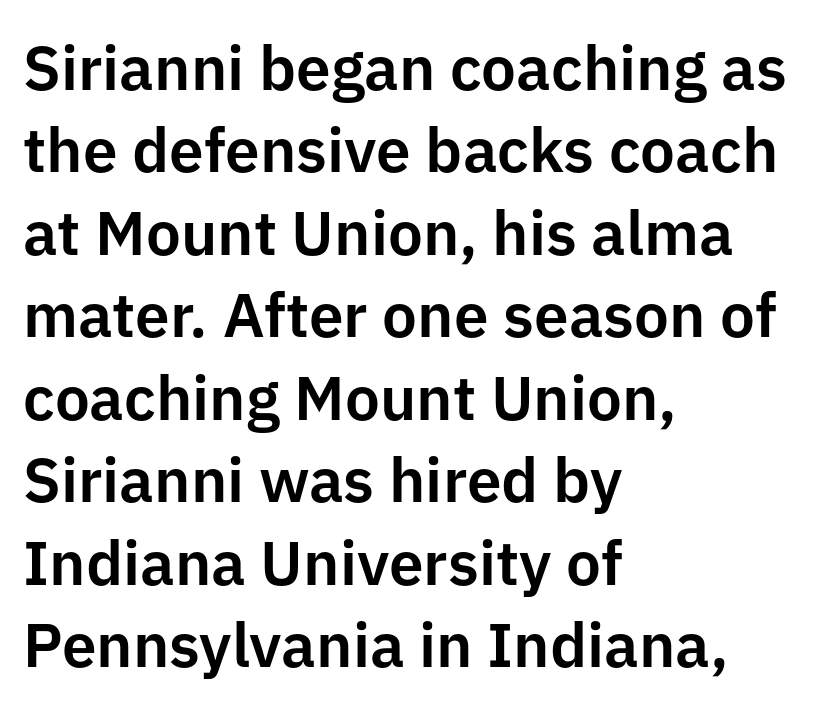
Do the characters align in a grid? No, the font is proportional. The letters stand upright; this is a roman face. Summary of vertical rhythm: regular, with standard interline spacing. Note: no serifs on the glyphs. Standard letterfit; no display-style spreading of the glyphs. Compared with a centered layout, this one pins lines to the left instead.
